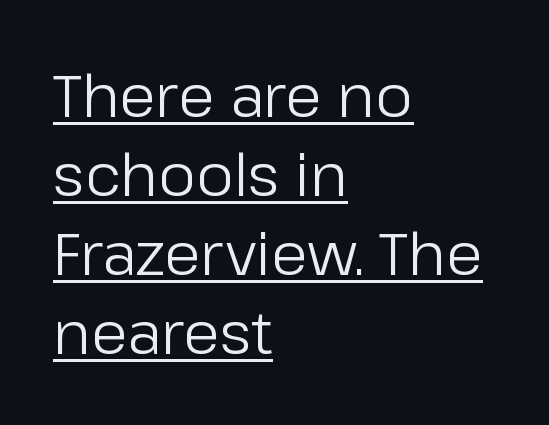
Q: Is the text bold? A: No.
Q: Is the text italic (slanted)? A: No, it is upright.
Q: Is the typeface a serif or a sans-serif typeface? A: Sans-serif.
Q: Is the text underlined? A: Yes.
Q: How is the paragraph aligned? A: Left-aligned.
Q: Is the spacing between letters normal or unusually wide? A: Normal.
Q: Is the spacing between lines tight, normal or loose? A: Normal.
Q: Width (condensed, normal, or wide)? A: Normal.
Q: Stroke contrast? A: Low.
Q: x-height? A: Medium.
Q: Monospaced? A: No.
